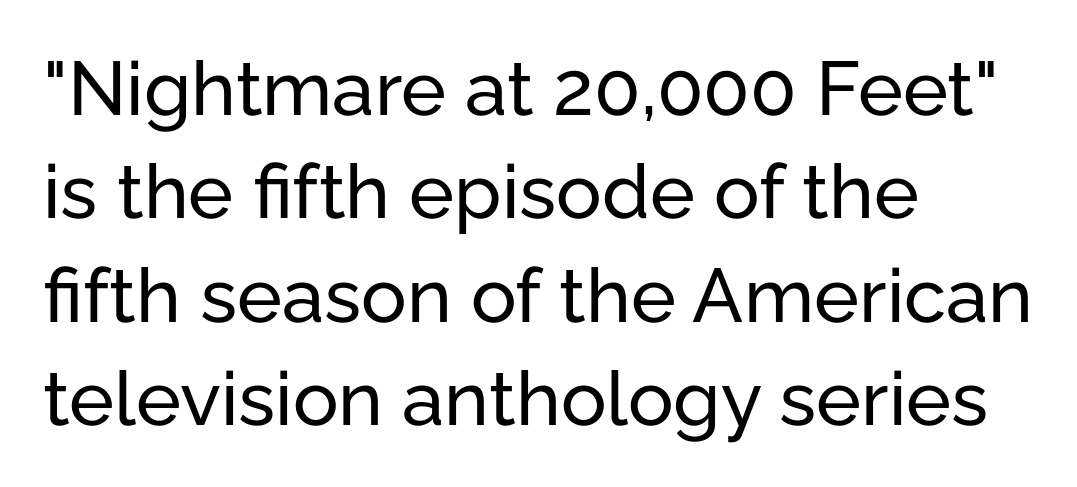
The image shows 76 px sans-serif type, upright; set left-aligned, normal line spacing (1.36x), normal letter spacing, not underlined; low stroke contrast and a medium x-height.
